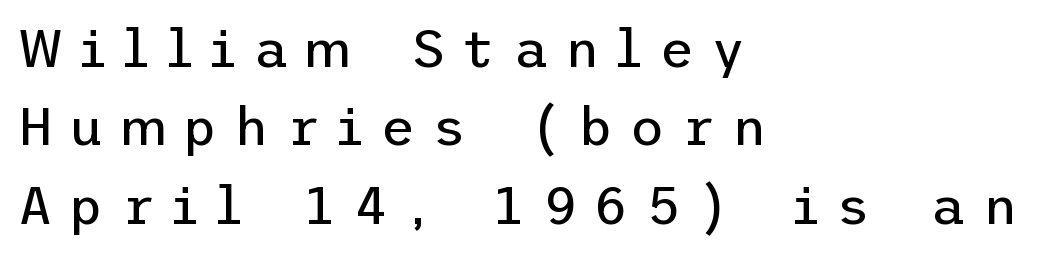
{"serif": "no", "italic": "no", "bold": "no", "weight": "regular", "width": "normal", "stroke_contrast": "low", "x_height": "medium", "underline": "no", "align": "left", "line_spacing": "normal", "line_spacing_ratio": 1.48, "letter_spacing": "wide", "letter_spacing_em": 0.32, "glyph_px": 53}
